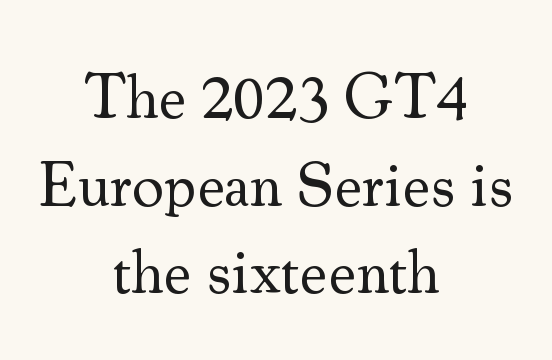
These glyphs show unthickened strokes, regular width or finer. Spacing verdict: proportional, widths tailored to each character. This rendering features lettering with no underline. These lines are centered, leaving both edges ragged. The type family on display is of the serif kind.
